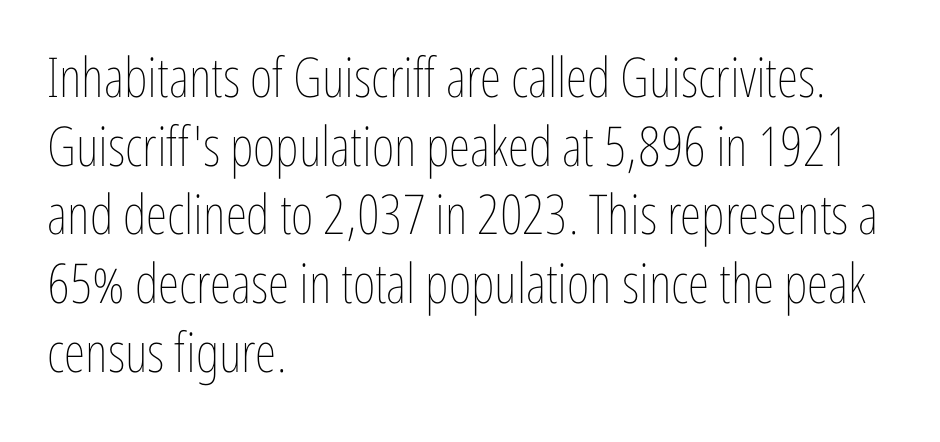
The image shows 55 px thin, condensed type, upright; set left-aligned, normal line spacing (1.25x), normal letter spacing, not underlined; low stroke contrast and a medium x-height.
